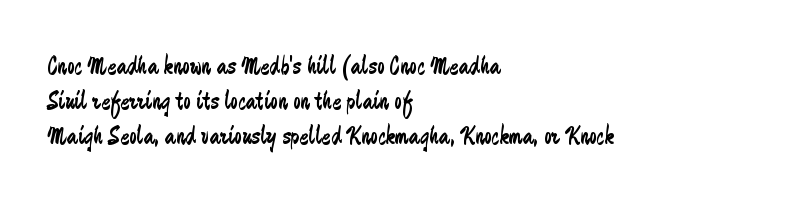
{"bold": "no", "underline": "no", "align": "left", "line_spacing": "normal", "line_spacing_ratio": 1.29, "letter_spacing": "normal", "letter_spacing_em": 0.0, "glyph_px": 27}
